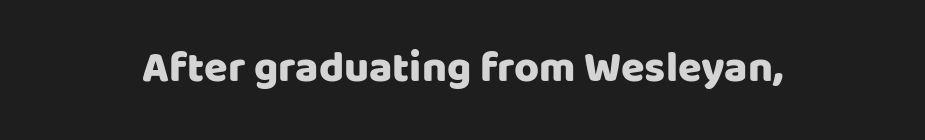
The type family on display is of the sans-serif kind. Spacing verdict: proportional, widths tailored to each character. Letters rest on an invisible, unmarked baseline. Posture: upright roman. The rendering keeps characters at their native spacing.
